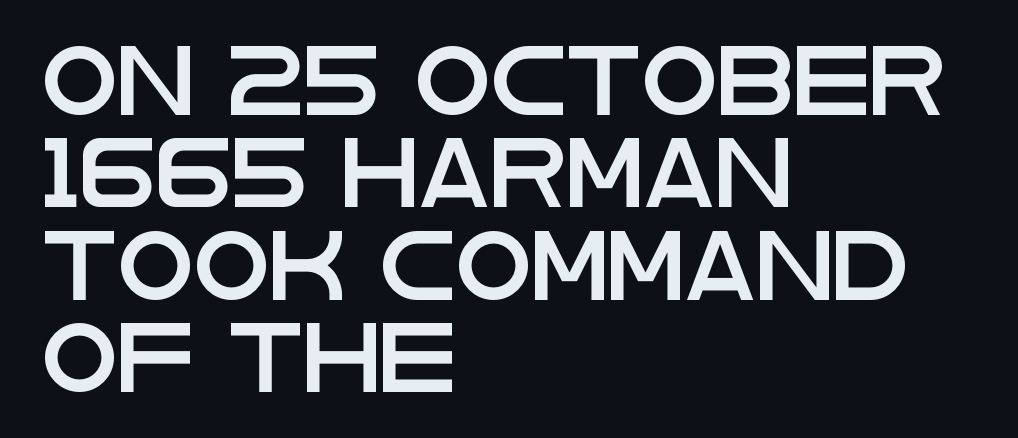
The image shows 69 px wide sans-serif type, upright; set left-aligned, normal line spacing (1.34x), normal letter spacing, not underlined; low stroke contrast and a large x-height.
